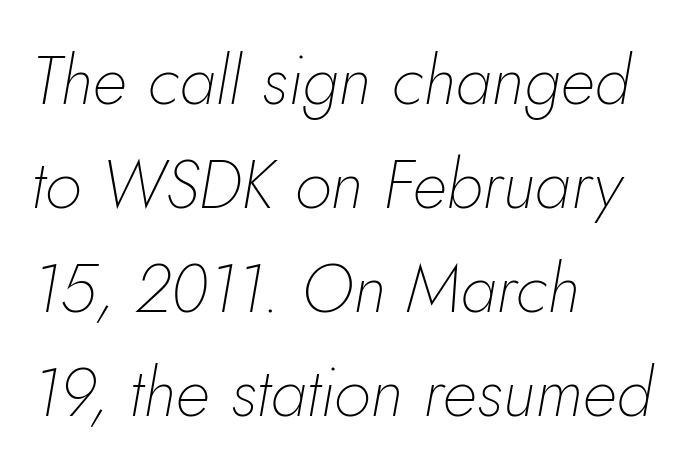
Q: Is the text bold? A: No.
Q: Is the text italic (slanted)? A: Yes, it leans right by about 5 degrees.
Q: Is the text underlined? A: No.
Q: How is the paragraph aligned? A: Left-aligned.
Q: Is the spacing between letters normal or unusually wide? A: Normal.
Q: Is the spacing between lines tight, normal or loose? A: Normal.
Q: Width (condensed, normal, or wide)? A: Normal.
Q: Stroke contrast? A: Low.
Q: x-height? A: Small.
Q: Monospaced? A: No.
